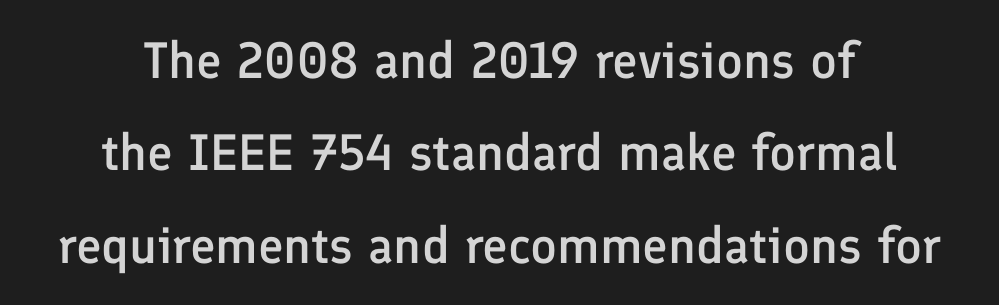
The image shows 51 px semibold sans-serif type, upright; set centered, line spacing 1.81x, normal letter spacing, not underlined; low stroke contrast and a medium x-height.
